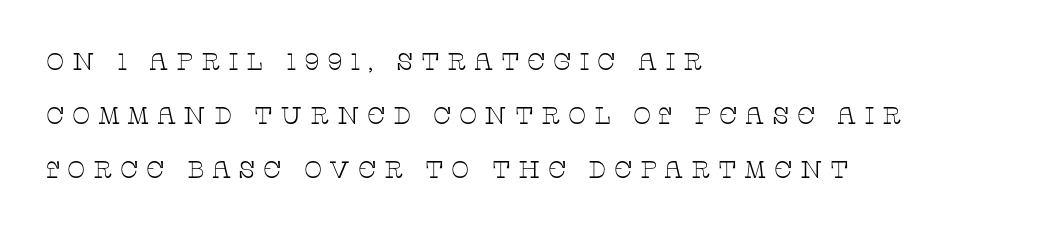
Caption: face not bold, strokes unweighted. The passage shown stacks its lines with a broad gap. Substantial extra tracking has been applied to these lines. Ordinary non-slanted type is in use.
